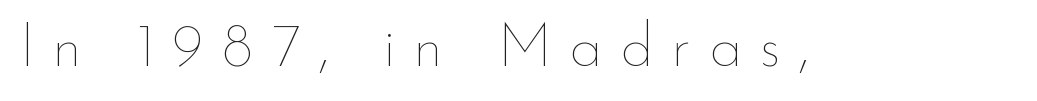
You could only call the tracking loose — the letters float apart. Each stroke keeps to a modest, everyday thickness or less. These lines are rendered in a variable-pitch font. Check under the words: just untouched page.
